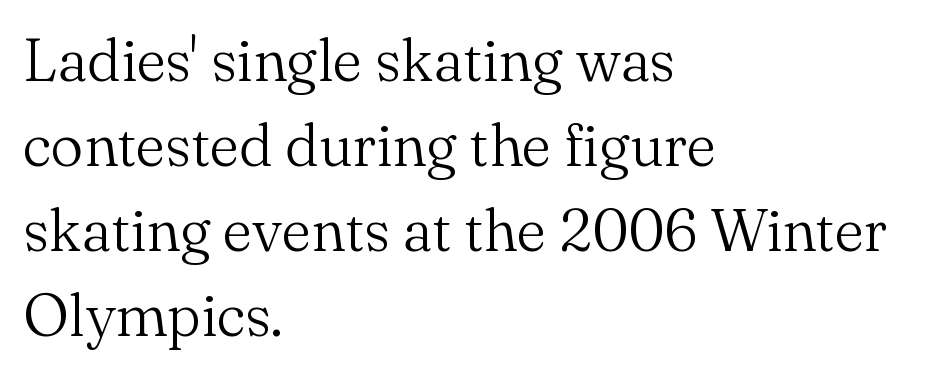
{"serif": "yes", "italic": "no", "bold": "no", "weight": "light", "width": "normal", "stroke_contrast": "medium", "x_height": "small", "monospaced": "no", "underline": "no", "align": "left", "line_spacing": "normal", "line_spacing_ratio": 1.44, "letter_spacing": "normal", "letter_spacing_em": 0.0, "glyph_px": 59}
